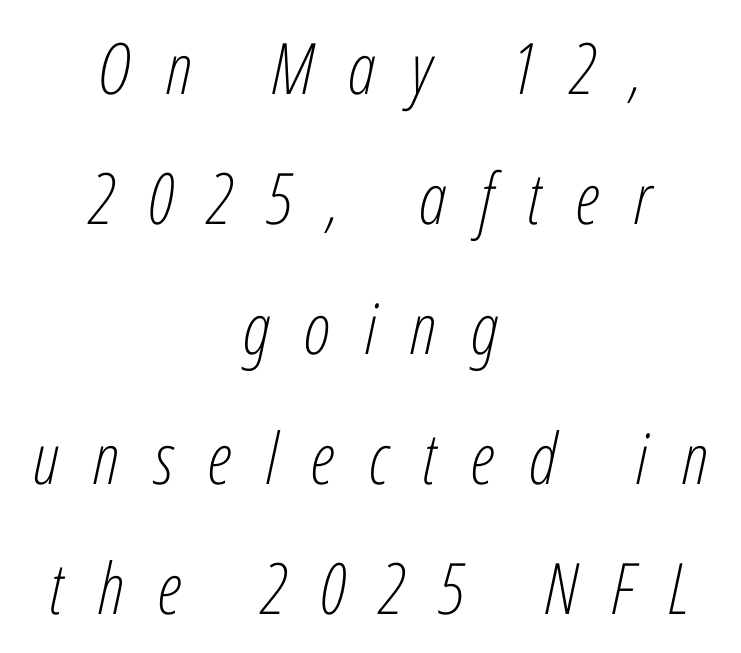
Tracking here is generous; glyphs stand well apart from one another. Is the stroke heavy? The answer is a plain regular-or-lighter. The rendering uses natural spacing where letterforms have individual widths. Decoration check: the copy has no underline. The whole block is typeset with a tilt.
